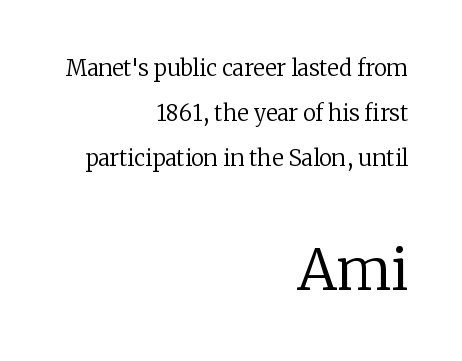
Q: Is the text bold? A: No.
Q: Is the text italic (slanted)? A: No, it is upright.
Q: Is the typeface a serif or a sans-serif typeface? A: Serif.
Q: Is the text underlined? A: No.
Q: How is the paragraph aligned? A: Right-aligned.
Q: Is the spacing between letters normal or unusually wide? A: Normal.
Q: Is the spacing between lines tight, normal or loose? A: Loose.
Q: Which block of text is set in a larger size, the first (top) or the second (bottom)? A: The second (bottom) one.
Q: Width (condensed, normal, or wide)? A: Normal.
Q: Stroke contrast? A: Low.
Q: x-height? A: Medium.
Q: Monospaced? A: No.
